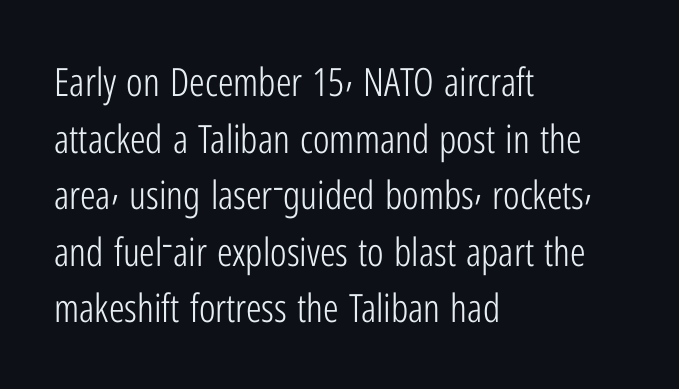
{"serif": "no", "italic": "no", "bold": "no", "weight": "light", "width": "condensed", "stroke_contrast": "low", "x_height": "medium", "monospaced": "no", "underline": "no", "align": "left", "line_spacing": "normal", "line_spacing_ratio": 1.45, "letter_spacing": "normal", "letter_spacing_em": 0.0, "glyph_px": 39}
